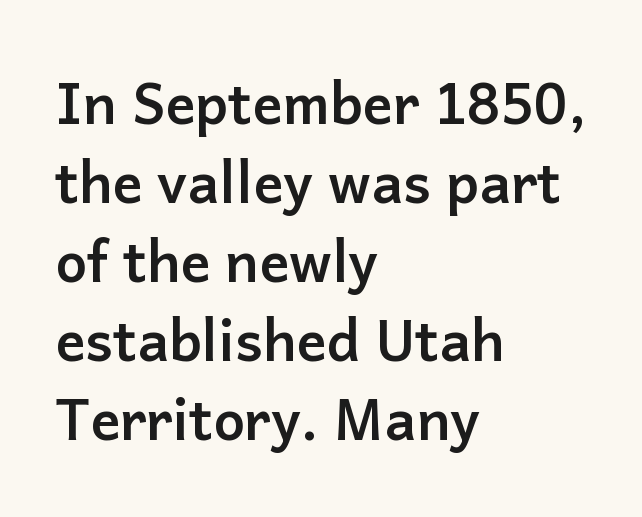
{"serif": "no", "italic": "no", "bold": "yes", "weight": "semibold", "width": "normal", "stroke_contrast": "low", "x_height": "medium", "monospaced": "no", "underline": "no", "align": "left", "line_spacing": "normal", "line_spacing_ratio": 1.41, "letter_spacing": "normal", "letter_spacing_em": 0.0, "glyph_px": 56}
